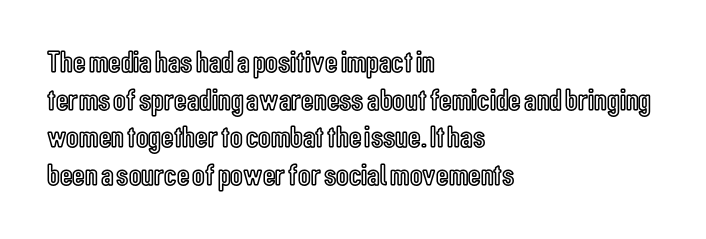
Q: Is the text italic (slanted)? A: No, it is upright.
Q: Is the text underlined? A: No.
Q: How is the paragraph aligned? A: Left-aligned.
Q: Is the spacing between letters normal or unusually wide? A: Normal.
Q: Width (condensed, normal, or wide)? A: Condensed.
Q: x-height? A: Medium.
Q: Monospaced? A: No.
